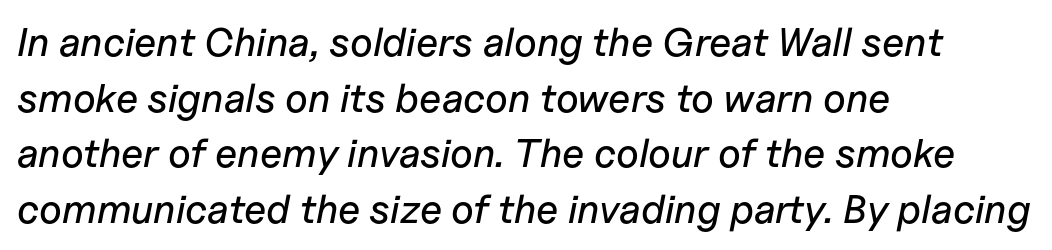
{"italic": "yes", "lean": "right", "slant_degrees": 11, "width": "normal", "stroke_contrast": "low", "x_height": "medium", "monospaced": "no", "underline": "no", "align": "left", "line_spacing": "normal", "line_spacing_ratio": 1.39, "letter_spacing": "normal", "letter_spacing_em": 0.0, "glyph_px": 40}
